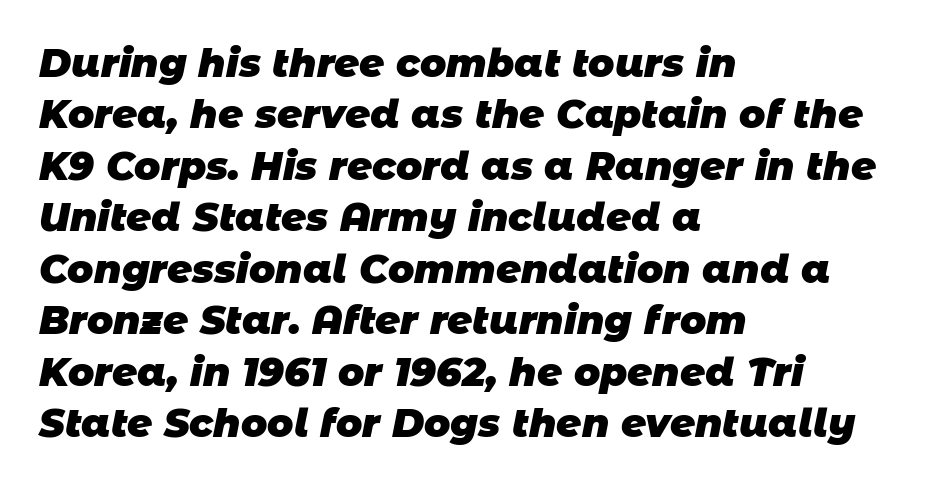
The image shows 39 px heavy sans-serif type; set left-aligned, normal line spacing (1.32x), normal letter spacing, not underlined; low stroke contrast and a large x-height.
